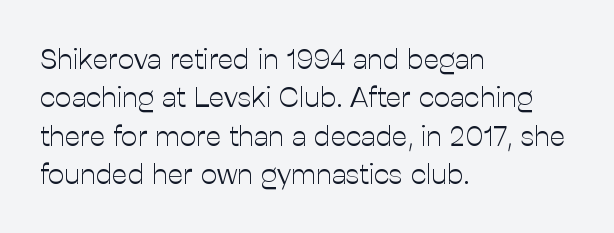
No extra tracking has been applied to these lines. Quick note: interline space is typical. Bare-footed words on every line. The passage shown is typed in a proportional face where columns would drift. A light-to-regular cut is what we see here.
